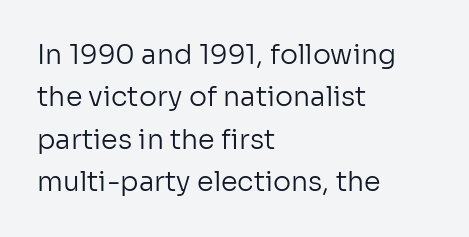
{"italic": "no", "bold": "no", "underline": "no", "align": "left", "line_spacing": "normal", "line_spacing_ratio": 1.57, "letter_spacing": "normal", "letter_spacing_em": 0.0, "glyph_px": 27}
